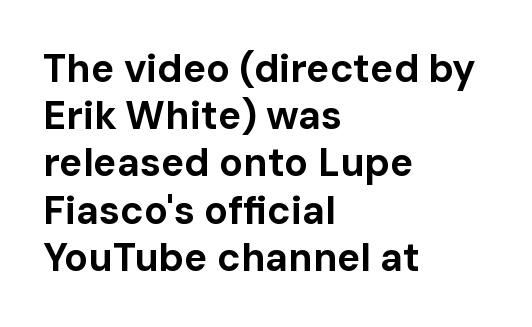
The rag falls on the right side of this text block. A roman cut, with each character standing at attention. Nobody touched the tracking dial on this one. Each glyph is drawn with heavy, bold strokes. Bare-footed words on every line.
